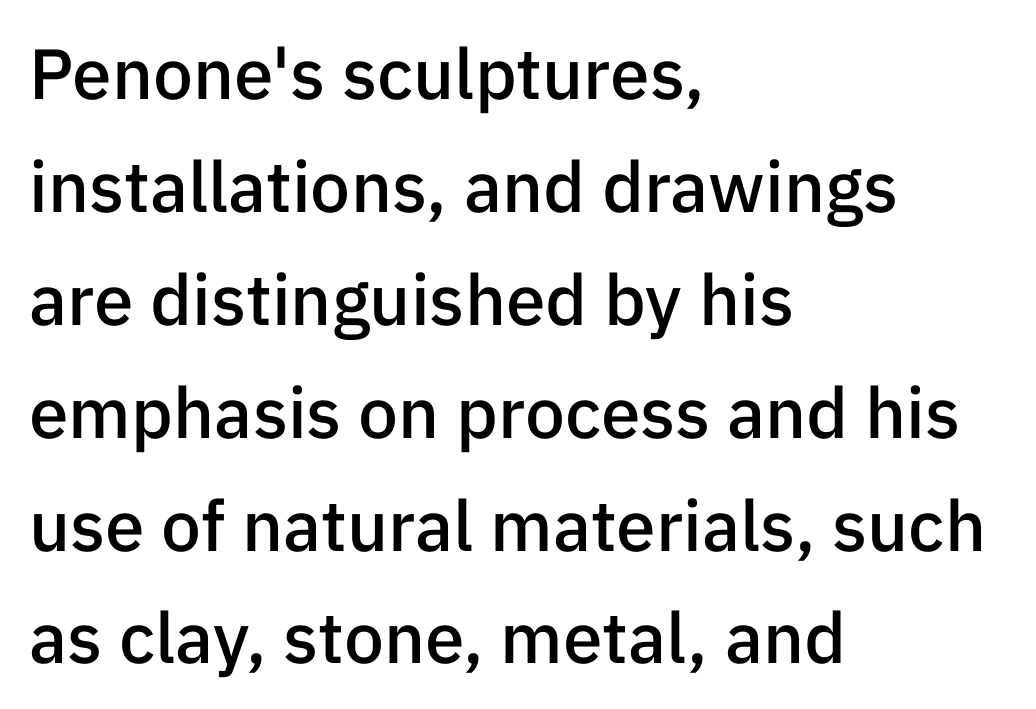
The image shows 71 px semibold sans-serif type, upright; set left-aligned, normal line spacing (1.59x), normal letter spacing, not underlined; low stroke contrast and a medium x-height.
